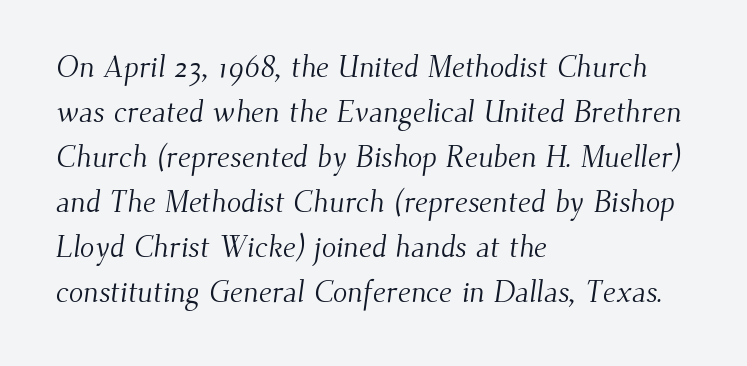
The image shows 30 px light serif type; set left-aligned, normal line spacing (1.5x), normal letter spacing, not underlined; medium stroke contrast and a small x-height.
